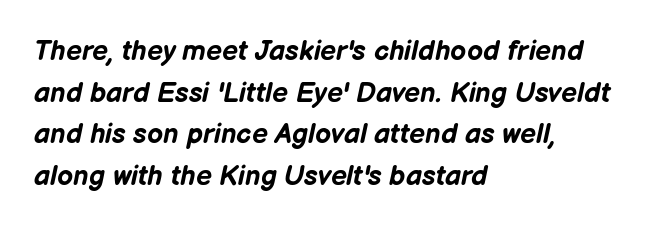
The image shows 28 px bold type, italic (leaning right); set left-aligned, normal line spacing (1.49x), normal letter spacing, not underlined; low stroke contrast and a medium x-height.
